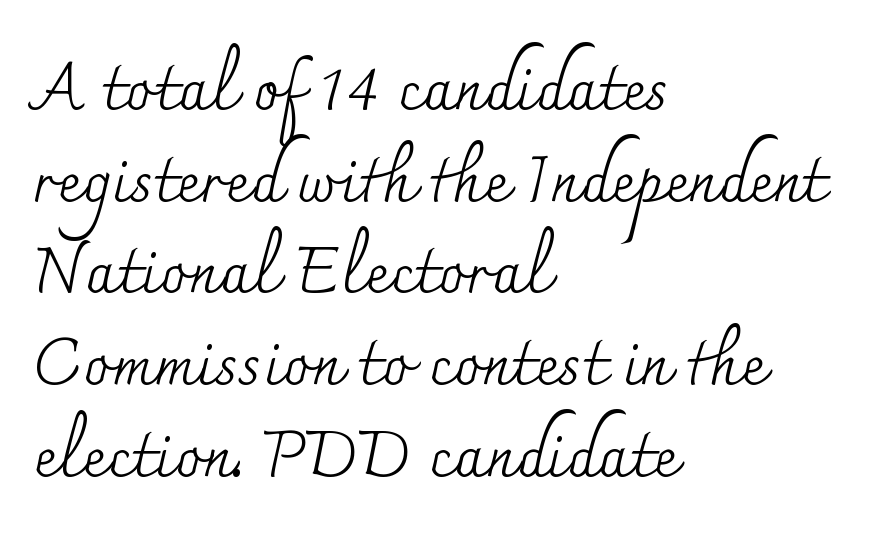
{"serif": "yes", "bold": "no", "weight": "regular", "width": "normal", "stroke_contrast": "medium", "x_height": "small", "monospaced": "no", "underline": "no", "align": "left", "line_spacing": "normal", "line_spacing_ratio": 1.41, "letter_spacing": "normal", "letter_spacing_em": 0.0, "glyph_px": 65}
